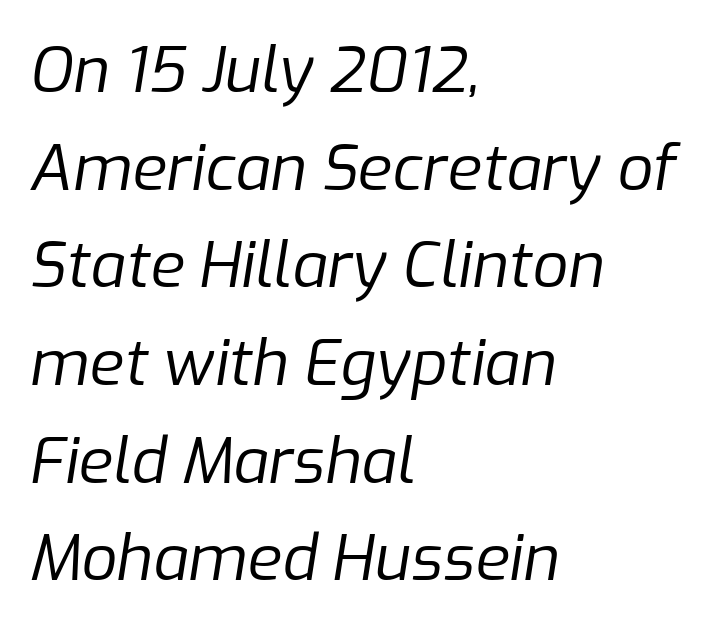
Quick note: italic. Is the block centered? No — it sits flush against the left margin. Does the leading feel generous? No, just average. This sample uses plain, unmodified letter spacing.
